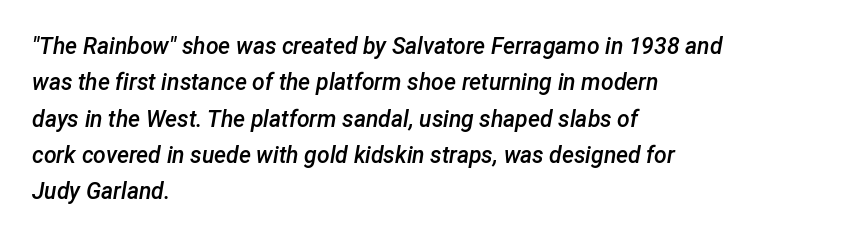
The image shows 23 px text type, italic (leaning right); set left-aligned, normal line spacing (1.58x), normal letter spacing, not underlined.
